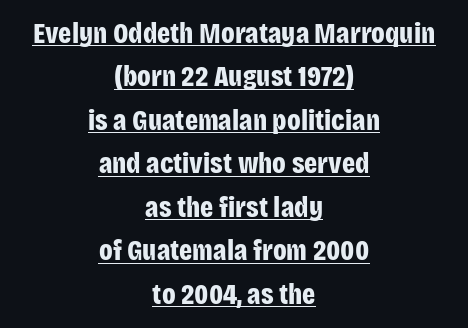
Q: Is the text bold? A: Yes.
Q: Is the text italic (slanted)? A: No, it is upright.
Q: Is the typeface a serif or a sans-serif typeface? A: Sans-serif.
Q: Is the text underlined? A: Yes.
Q: How is the paragraph aligned? A: Centered.
Q: Is the spacing between letters normal or unusually wide? A: Normal.
Q: Is the spacing between lines tight, normal or loose? A: Normal.
Q: Width (condensed, normal, or wide)? A: Condensed.
Q: Stroke contrast? A: Low.
Q: x-height? A: Large.
Q: Monospaced? A: No.
